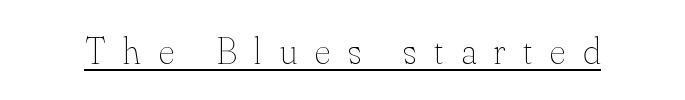
Q: Is the text bold? A: No.
Q: Is the text italic (slanted)? A: No, it is upright.
Q: Is the text underlined? A: Yes.
Q: Is the spacing between letters normal or unusually wide? A: Unusually wide.
Q: Width (condensed, normal, or wide)? A: Normal.
Q: Stroke contrast? A: Medium.
Q: x-height? A: Small.
Q: Monospaced? A: No.
